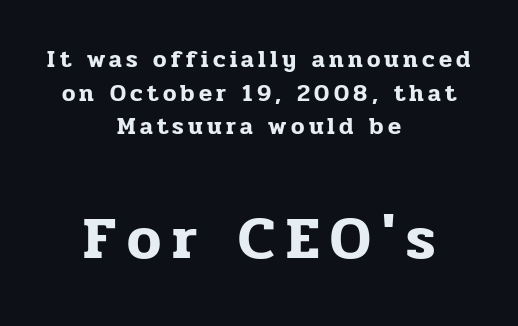
{"serif": "yes", "italic": "no", "width": "normal", "stroke_contrast": "low", "x_height": "medium", "monospaced": "no", "underline": "no", "align": "center", "line_spacing": "normal", "line_spacing_ratio": 1.4, "larger_block": "second", "size_ratio": 2.54, "glyph_px": 61}
